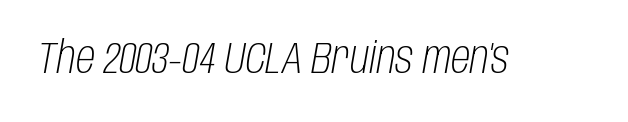
Q: Is the text bold? A: No.
Q: Is the text italic (slanted)? A: Yes, it leans right by about 10 degrees.
Q: Is the text underlined? A: No.
Q: Is the spacing between letters normal or unusually wide? A: Normal.
Q: Width (condensed, normal, or wide)? A: Condensed.
Q: Stroke contrast? A: Low.
Q: x-height? A: Large.
Q: Monospaced? A: No.
